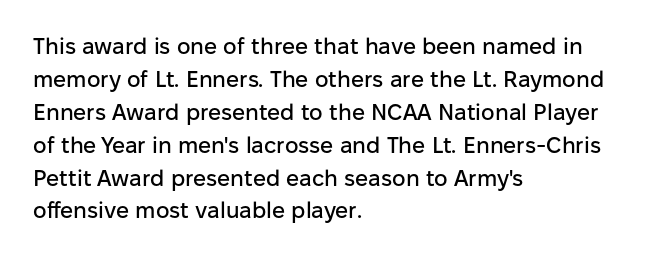
{"italic": "no", "underline": "no", "align": "left", "line_spacing": "normal", "line_spacing_ratio": 1.43, "letter_spacing": "normal", "letter_spacing_em": 0.0, "glyph_px": 23}
